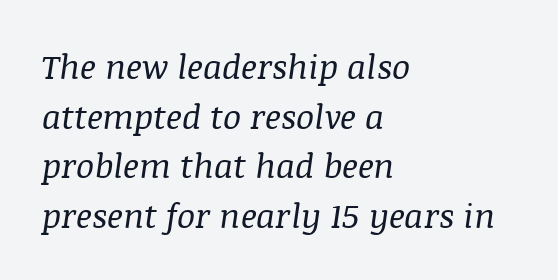
The weight would be labelled regular, book, light, or lighter still. A typesetter would call this leading conventional body-copy spacing. The space directly below the letters is spotless. It's the slanting kind of type. Tracking here is standard; glyphs follow each other at the usual distance.
